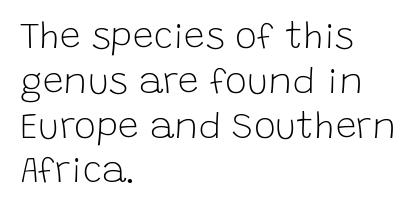
Think of a printed novel: that variable character pitch is what you see here. Every character sits straight up, as roman type does. The face used here is rendered with its standard letterfit. Unlike a traditional serif, this face leaves its strokes unadorned. Vertical stems look standard width or narrower in stroke.
